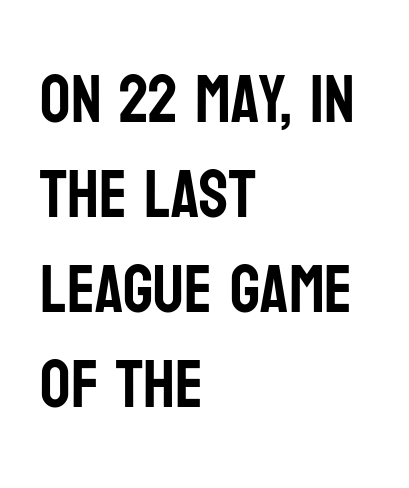
{"serif": "no", "italic": "no", "width": "condensed", "stroke_contrast": "low", "x_height": "large", "monospaced": "no", "underline": "no", "align": "left", "line_spacing": "normal", "line_spacing_ratio": 1.42, "letter_spacing": "normal", "letter_spacing_em": 0.0, "glyph_px": 67}
